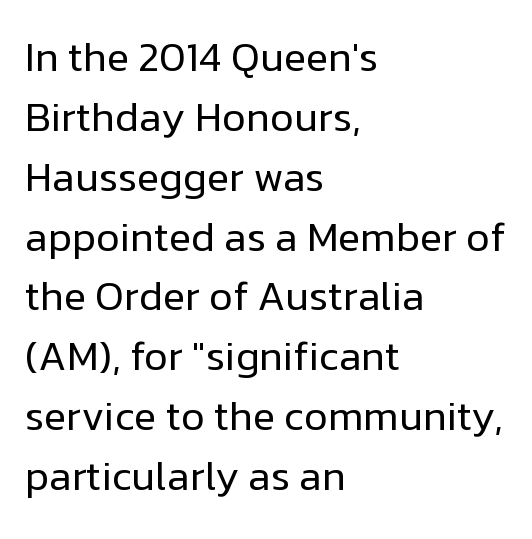
{"serif": "no", "italic": "no", "bold": "no", "weight": "regular", "width": "normal", "stroke_contrast": "low", "x_height": "medium", "monospaced": "no", "underline": "no", "align": "left", "line_spacing": "normal", "line_spacing_ratio": 1.46, "letter_spacing": "normal", "letter_spacing_em": 0.0, "glyph_px": 41}
